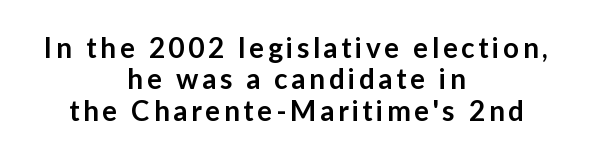
Emphasis by weight is partial: semibold. Do the characters align in a grid? No, the font is proportional. These lines were composed using upright roman letters. The space beneath each line is pristine and unruled. Caption: multi-line text, centered on the measure.
